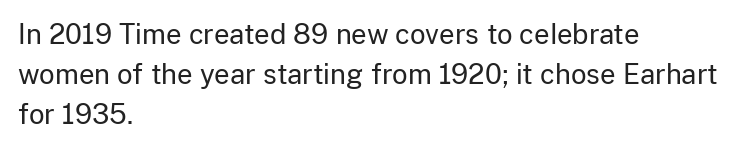
{"italic": "no", "bold": "no", "underline": "no", "align": "left", "line_spacing": "normal", "line_spacing_ratio": 1.48, "letter_spacing": "normal", "letter_spacing_em": 0.0, "glyph_px": 27}
